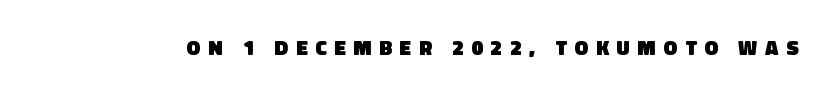
{"bold": "yes", "underline": "no", "letter_spacing": "wide", "letter_spacing_em": 0.37, "glyph_px": 21}
